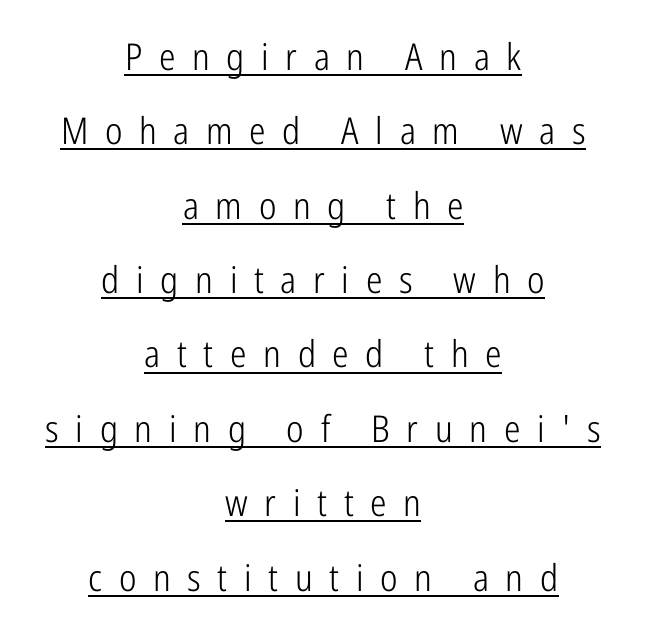
The image shows 37 px light, condensed sans-serif type, upright; set centered, loose line spacing (2.01x), unusually wide letter spacing (+0.45 em), underlined; low stroke contrast and a medium x-height.
